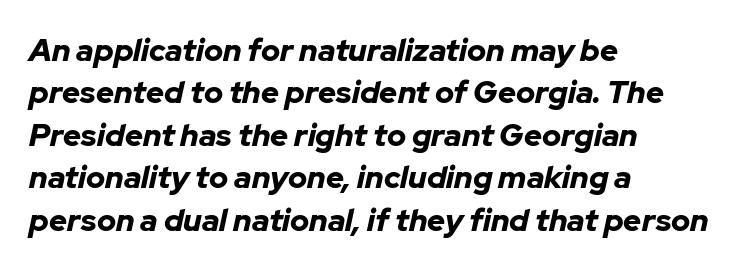
It's the slanting kind of type. Compared with a centered layout, this one pins lines to the left instead. One glance says typical: line gaps are just what's usual. Look at the tracking — it's just the regular setting, nothing added. Pretty heavy lettering here — definitely bold.
